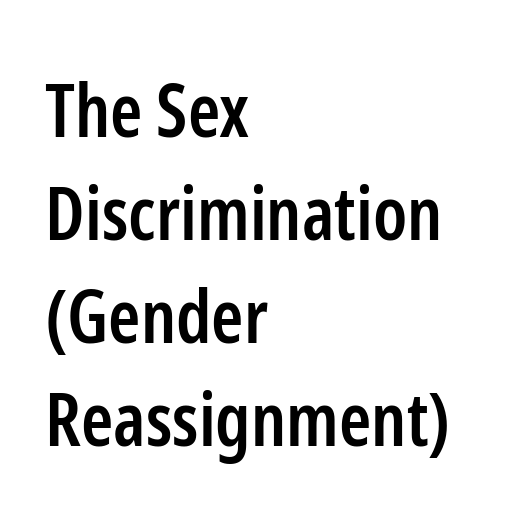
Stroke terminals: plain, sans-serif. Where is the straight margin? On the left. When letters stand straight like this, we call the style roman or upright. The type is set solid horizontally, with unmodified tracking. Unmarked baselines from the first word to the last. Set as a demibold, roughly 600 on the weight scale.
